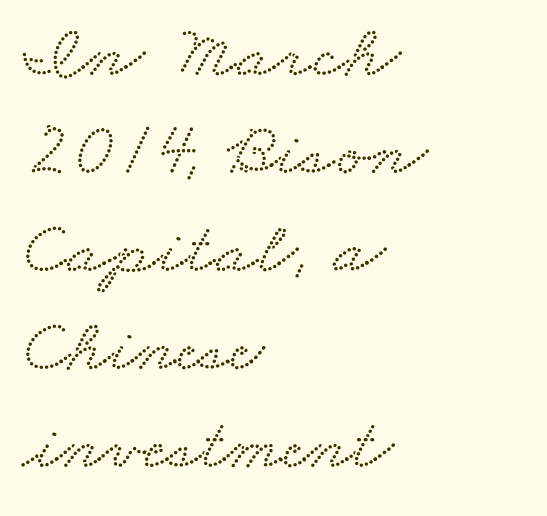
{"serif": "yes", "width": "wide", "stroke_contrast": "low", "x_height": "small", "monospaced": "no", "underline": "no", "align": "left", "line_spacing": "normal", "line_spacing_ratio": 1.29, "letter_spacing": "normal", "letter_spacing_em": 0.0, "glyph_px": 76}
